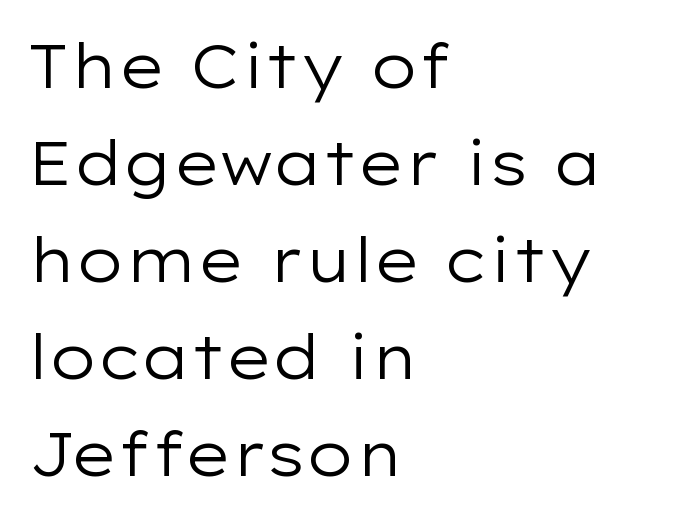
{"serif": "no", "italic": "no", "bold": "no", "weight": "regular", "width": "wide", "stroke_contrast": "low", "x_height": "medium", "monospaced": "no", "underline": "no", "align": "left", "line_spacing": "normal", "line_spacing_ratio": 1.59, "letter_spacing": "normal", "letter_spacing_em": 0.0, "glyph_px": 61}
